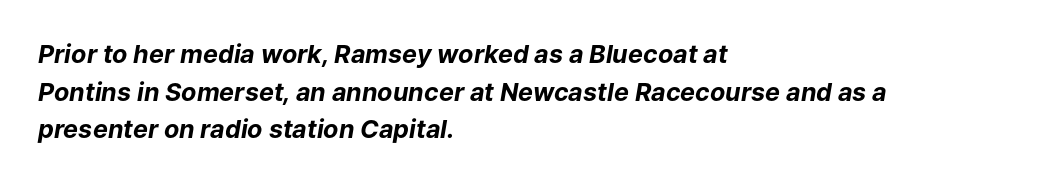
{"italic": "yes", "lean": "right", "slant_degrees": 9, "bold": "yes", "underline": "no", "align": "left", "line_spacing": "normal", "line_spacing_ratio": 1.51, "letter_spacing": "normal", "letter_spacing_em": 0.0, "glyph_px": 25}
